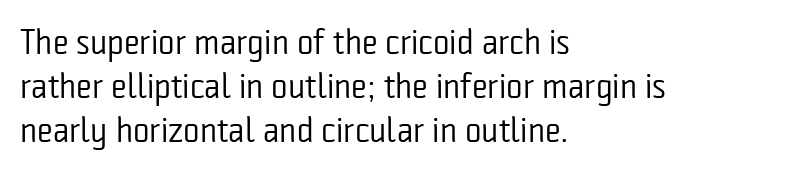
{"serif": "no", "italic": "no", "bold": "no", "weight": "regular", "width": "condensed", "stroke_contrast": "low", "x_height": "medium", "monospaced": "no", "underline": "no", "align": "left", "line_spacing": "normal", "line_spacing_ratio": 1.26, "letter_spacing": "normal", "letter_spacing_em": 0.0, "glyph_px": 35}
